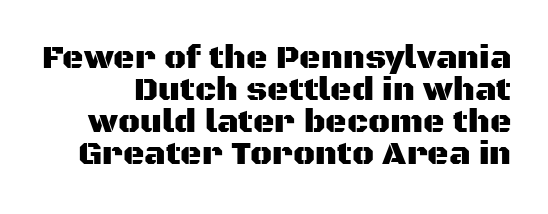
{"serif": "no", "italic": "no", "width": "normal", "stroke_contrast": "medium", "x_height": "large", "monospaced": "no", "underline": "no", "line_spacing": "tight", "line_spacing_ratio": 0.97, "letter_spacing": "normal", "letter_spacing_em": 0.0, "glyph_px": 33}
